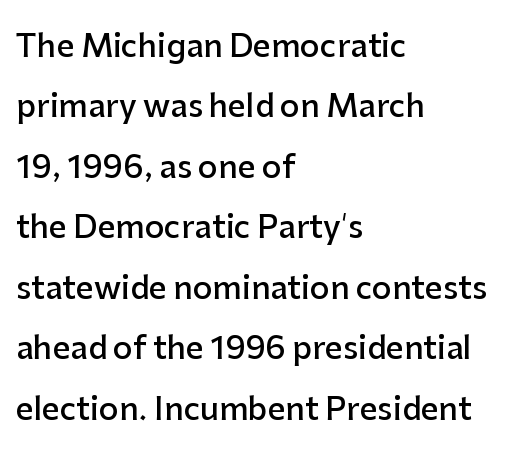
Q: Is the text bold? A: Semi-bold.
Q: Is the text italic (slanted)? A: No, it is upright.
Q: Is the typeface a serif or a sans-serif typeface? A: Sans-serif.
Q: Is the text underlined? A: No.
Q: How is the paragraph aligned? A: Left-aligned.
Q: Is the spacing between letters normal or unusually wide? A: Normal.
Q: Is the spacing between lines tight, normal or loose? A: Loose.
Q: Width (condensed, normal, or wide)? A: Normal.
Q: Stroke contrast? A: Low.
Q: x-height? A: Medium.
Q: Monospaced? A: No.
